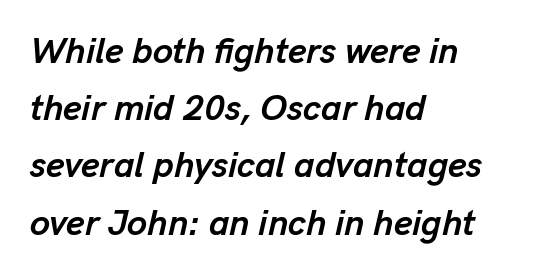
In terms of letterspacing, this is plain default setting. Think of a printed novel: that variable character pitch is what you see here. The lines in this sample share a left origin and differ only in where they stop. Underlining? Definitely not there. These lines sit exactly where default settings would place them. The sample has been set heavy, in full bold.
